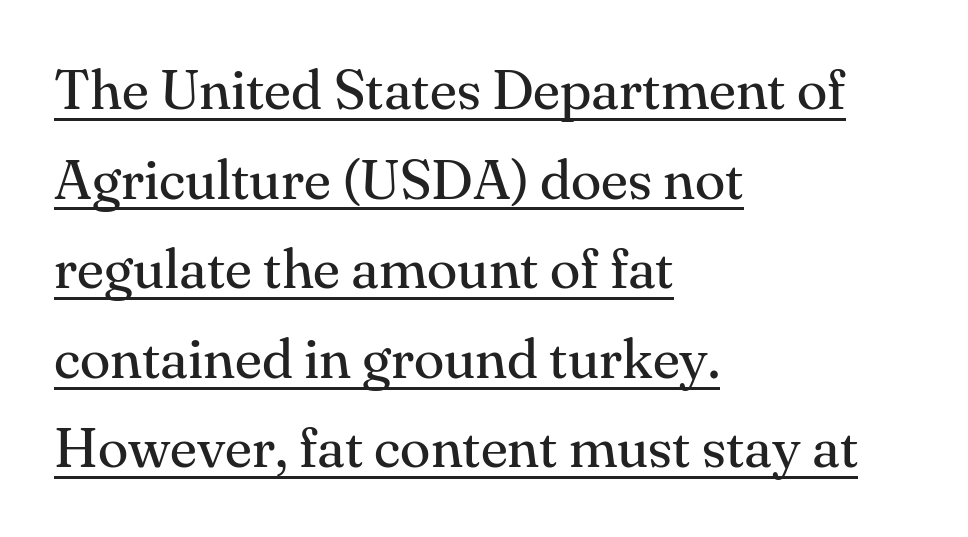
{"serif": "yes", "italic": "no", "bold": "no", "weight": "regular", "width": "normal", "stroke_contrast": "medium", "x_height": "small", "monospaced": "no", "underline": "yes", "align": "left", "line_spacing": "normal", "line_spacing_ratio": 1.6, "letter_spacing": "normal", "letter_spacing_em": 0.0, "glyph_px": 56}
